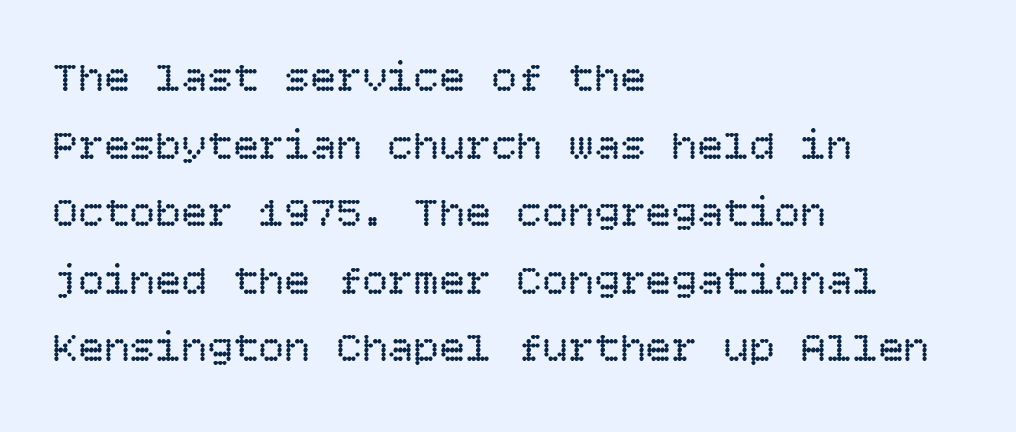
The image shows 43 px regular-weight type, upright; set left-aligned, normal line spacing (1.57x), normal letter spacing, not underlined; low stroke contrast and a large x-height.
